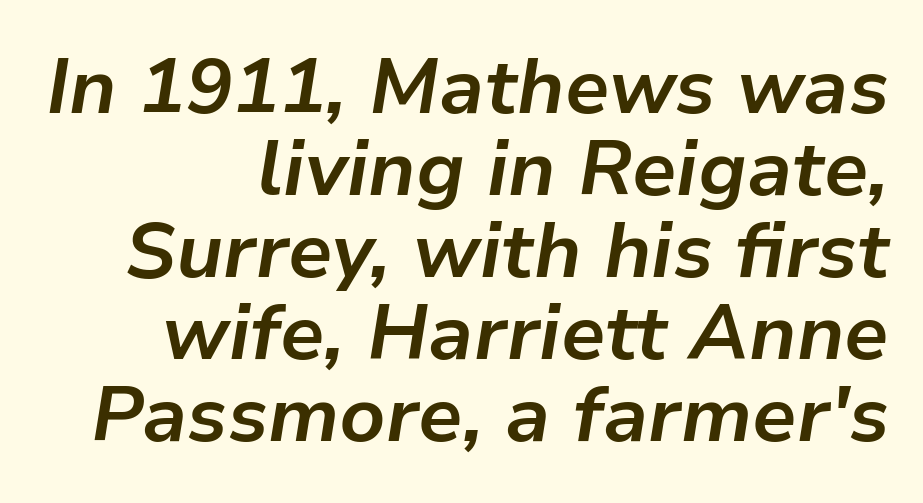
Q: Is the text bold? A: Yes.
Q: Is the text italic (slanted)? A: Yes, it leans right by about 9 degrees.
Q: Is the text underlined? A: No.
Q: How is the paragraph aligned? A: Right-aligned.
Q: Is the spacing between letters normal or unusually wide? A: Normal.
Q: Is the spacing between lines tight, normal or loose? A: Tight.
Q: Width (condensed, normal, or wide)? A: Normal.
Q: Stroke contrast? A: Low.
Q: x-height? A: Medium.
Q: Monospaced? A: No.
